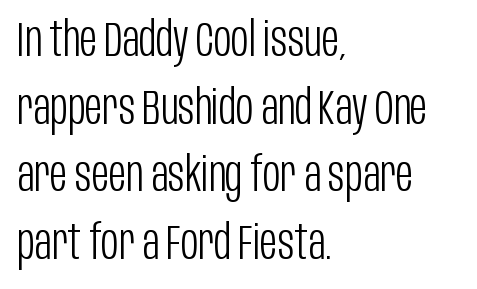
You can tell it's not italic because the verticals are truly vertical. Each letter keeps its own natural width here, so spacing adapts to shape. Any mark beneath the type? The region is blank. The line-height multiplier appears to be the usual default.
